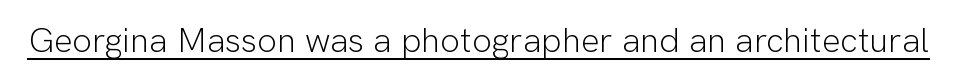
The image shows 35 px light sans-serif type, upright; set normal letter spacing, underlined; low stroke contrast and a medium x-height.
